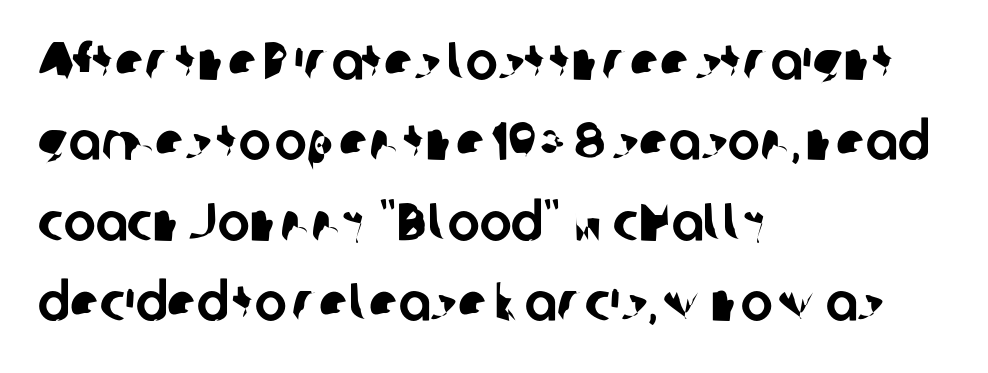
Q: Is the typeface a serif or a sans-serif typeface? A: Sans-serif.
Q: Is the text underlined? A: No.
Q: How is the paragraph aligned? A: Left-aligned.
Q: Is the spacing between letters normal or unusually wide? A: Normal.
Q: Is the spacing between lines tight, normal or loose? A: Normal.
Q: Width (condensed, normal, or wide)? A: Normal.
Q: Stroke contrast? A: Low.
Q: x-height? A: Medium.
Q: Monospaced? A: No.
